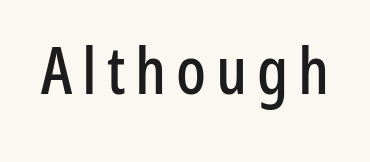
{"serif": "no", "italic": "no", "width": "condensed", "stroke_contrast": "low", "x_height": "medium", "monospaced": "no", "underline": "no", "glyph_px": 66}
